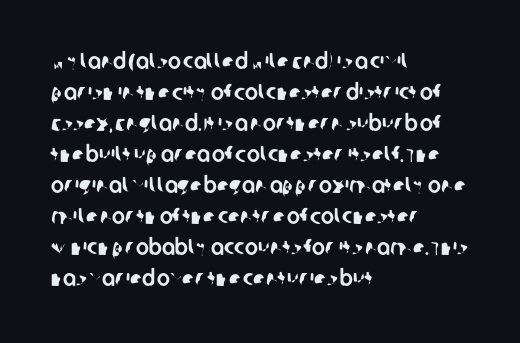
The image shows 22 px text type; set left-aligned, normal line spacing (1.41x), normal letter spacing, not underlined.
